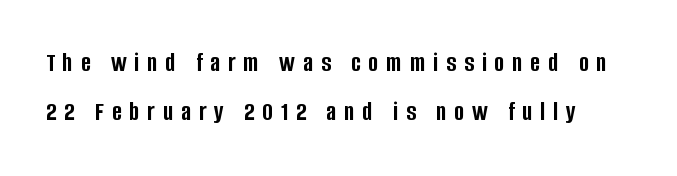
The image shows 27 px bold type, upright; set line spacing 1.83x, unusually wide letter spacing (+0.29 em), not underlined.
